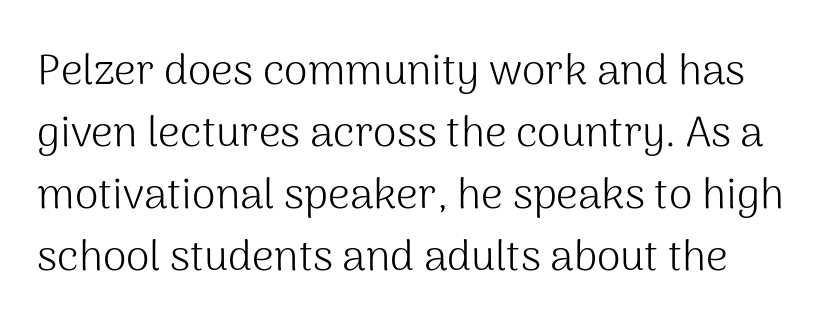
{"serif": "no", "italic": "no", "bold": "no", "weight": "light", "width": "normal", "stroke_contrast": "medium", "x_height": "medium", "monospaced": "no", "underline": "no", "line_spacing": "normal", "line_spacing_ratio": 1.44, "letter_spacing": "normal", "letter_spacing_em": 0.0, "glyph_px": 43}
